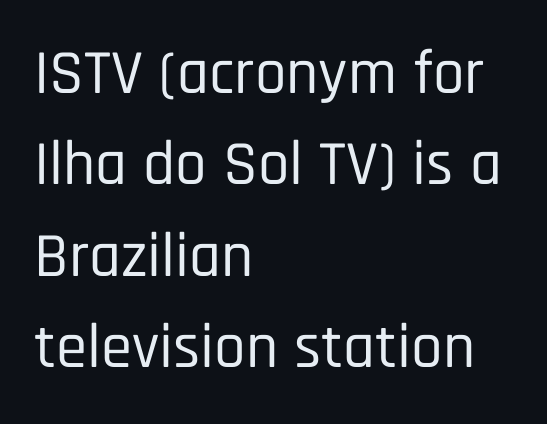
Q: Is the text italic (slanted)? A: No, it is upright.
Q: Is the typeface a serif or a sans-serif typeface? A: Sans-serif.
Q: Is the text underlined? A: No.
Q: How is the paragraph aligned? A: Left-aligned.
Q: Is the spacing between letters normal or unusually wide? A: Normal.
Q: Is the spacing between lines tight, normal or loose? A: Normal.
Q: Width (condensed, normal, or wide)? A: Condensed.
Q: Stroke contrast? A: Low.
Q: x-height? A: Large.
Q: Monospaced? A: No.
